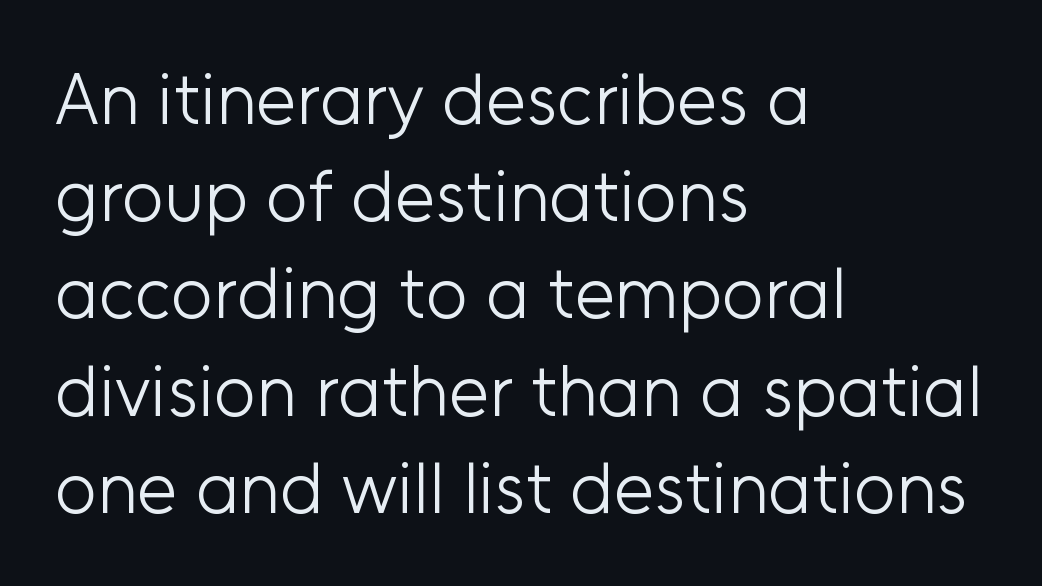
{"serif": "no", "italic": "no", "bold": "no", "weight": "light", "width": "normal", "stroke_contrast": "low", "x_height": "medium", "monospaced": "no", "underline": "no", "align": "left", "line_spacing": "normal", "line_spacing_ratio": 1.35, "letter_spacing": "normal", "letter_spacing_em": 0.0, "glyph_px": 72}
